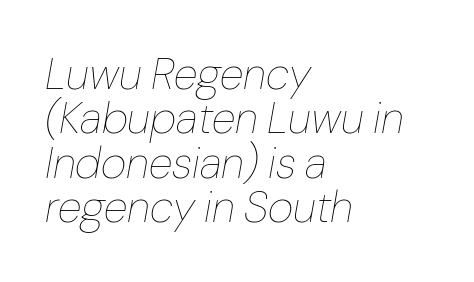
In CSS terms this would be text-align: left. Honestly, the letter spacing is just normal — you wouldn't notice it. A typesetter would call this proportional, since set widths differ per character. Summary of weight: not heavy and not bold. Any mark beneath the type? The region is blank. A typesetter would mark this as italic.
